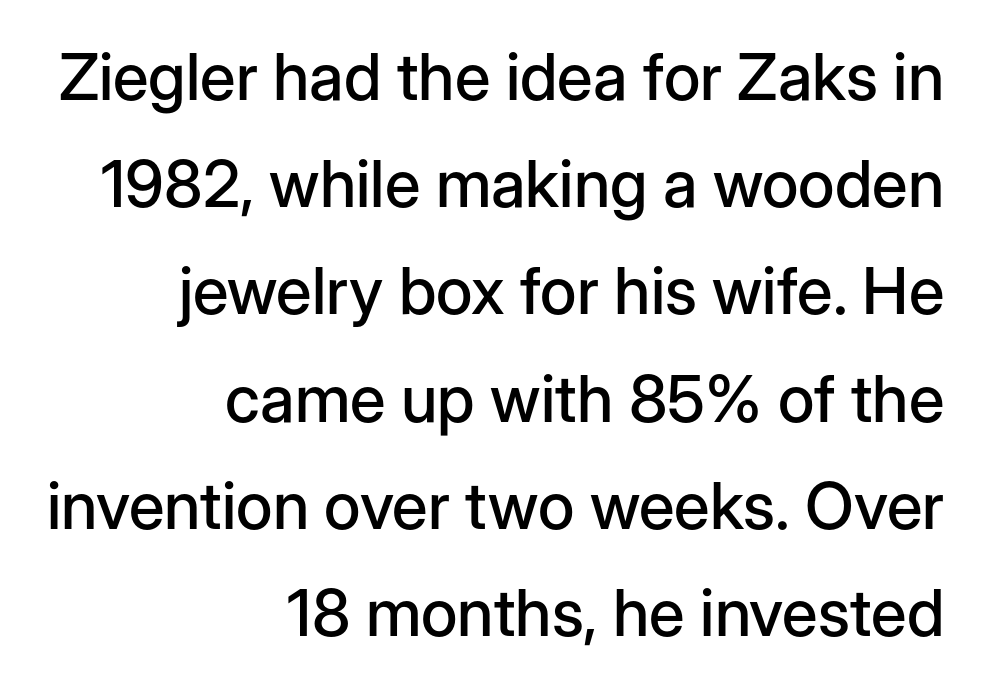
The designer went with a sans here, leaving each stem footless. The space between consecutive lines is moderate. A flush-right, rag-left setting is used for this passage. The zone under the glyphs is completely vacant. The typography opts for an upright posture over an oblique one. How are the letters spaced? Ordinarily, with no added tracking.
